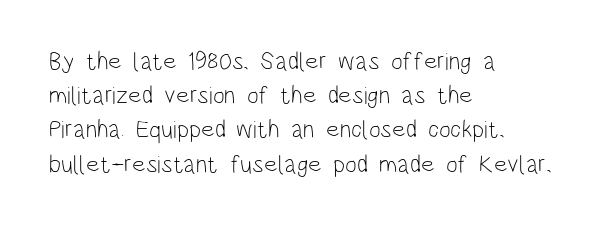
The area under the type is left untouched. A roman cut, with each character standing at attention. Observe the ordinary spacing: letters are neighbours, not strangers. Notice how the passage keeps a crisp vertical edge on the left only.
